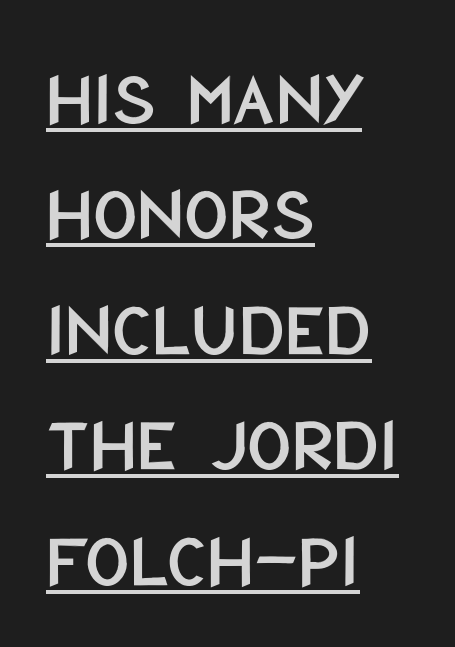
Descenders here cross a horizontal rule under the line. Ordinary non-slanted type is in use. The passage shown stacks its lines at a standard gap. Each letter keeps its own natural width here, so spacing adapts to shape.
